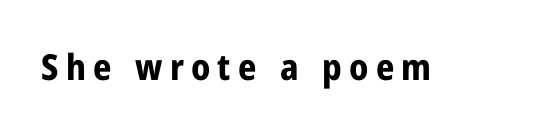
The image shows 36 px bold, condensed sans-serif type, upright; set unusually wide letter spacing (+0.2 em), not underlined; low stroke contrast and a medium x-height.
